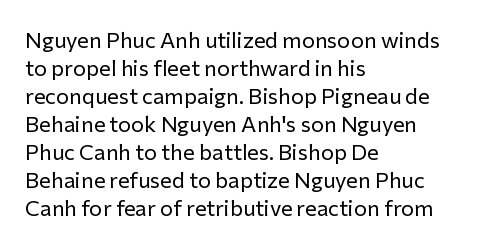
{"italic": "no", "bold": "no", "underline": "no", "align": "left", "line_spacing": "normal", "line_spacing_ratio": 1.27, "letter_spacing": "normal", "letter_spacing_em": 0.0, "glyph_px": 22}
